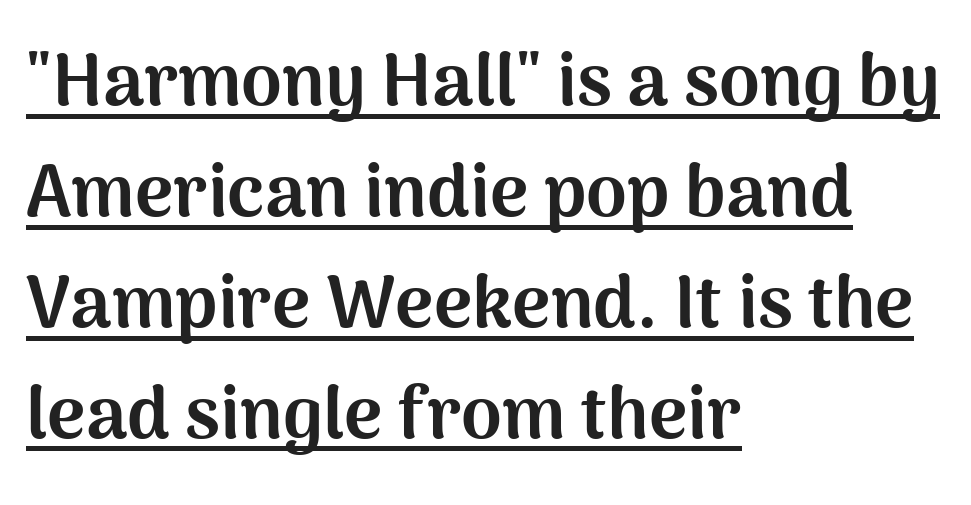
{"serif": "no", "italic": "no", "bold": "yes", "weight": "bold", "width": "normal", "stroke_contrast": "medium", "x_height": "medium", "monospaced": "no", "underline": "yes", "align": "left", "line_spacing": "normal", "line_spacing_ratio": 1.52, "letter_spacing": "normal", "letter_spacing_em": 0.0, "glyph_px": 73}
